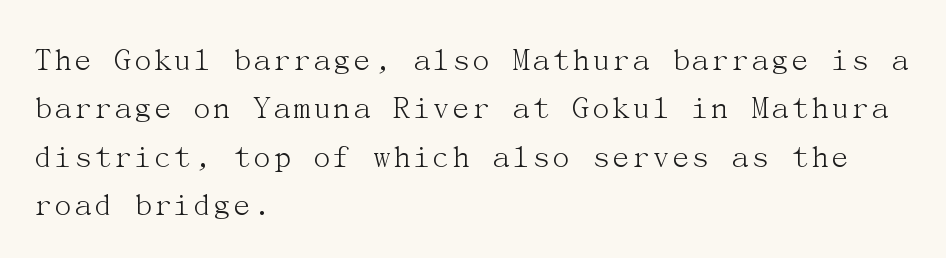
Q: Is the text bold? A: No.
Q: Is the text italic (slanted)? A: No, it is upright.
Q: Is the typeface a serif or a sans-serif typeface? A: Serif.
Q: Is the text underlined? A: No.
Q: How is the paragraph aligned? A: Left-aligned.
Q: Is the spacing between letters normal or unusually wide? A: Normal.
Q: Is the spacing between lines tight, normal or loose? A: Normal.
Q: Width (condensed, normal, or wide)? A: Normal.
Q: Stroke contrast? A: Medium.
Q: x-height? A: Medium.
